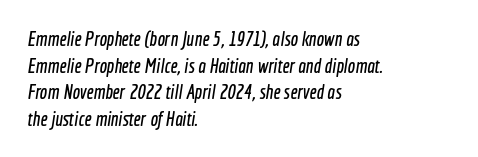
{"underline": "no", "align": "left", "line_spacing": "normal", "line_spacing_ratio": 1.33, "letter_spacing": "normal", "letter_spacing_em": 0.0, "glyph_px": 20}
